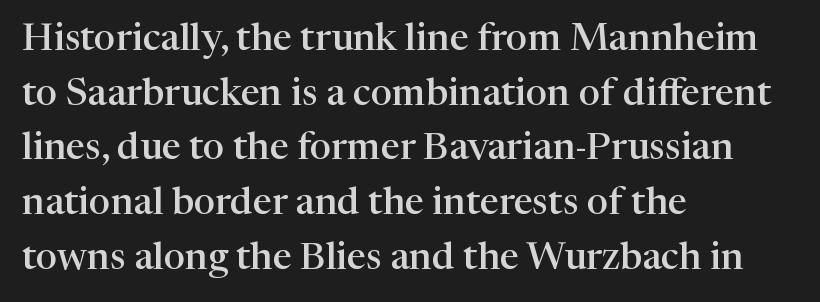
The passage shown is typeset with a serif family. Lines of text with bare space underneath. Interline gaps are of average width in this sample. The passage is arranged the way most books set body copy — flush left. Italic: no, the glyphs are upright roman. In terms of letterspacing, this is plain default setting.
